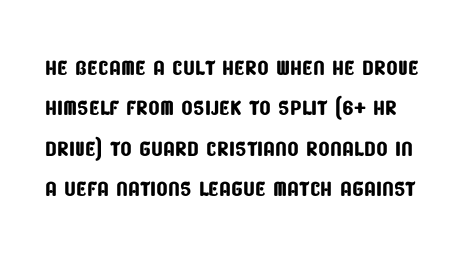
{"serif": "no", "width": "condensed", "stroke_contrast": "low", "x_height": "large", "monospaced": "no", "underline": "no", "line_spacing": "normal", "line_spacing_ratio": 1.35, "letter_spacing": "normal", "letter_spacing_em": 0.0, "glyph_px": 30}
